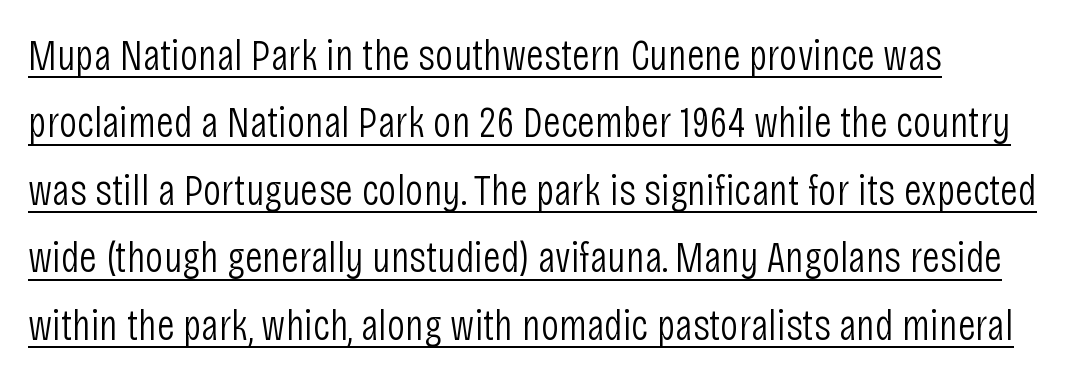
{"serif": "no", "italic": "no", "bold": "no", "weight": "light", "width": "condensed", "stroke_contrast": "low", "x_height": "large", "monospaced": "no", "underline": "yes", "align": "left", "line_spacing": "normal", "line_spacing_ratio": 1.5, "letter_spacing": "normal", "letter_spacing_em": 0.0, "glyph_px": 45}
